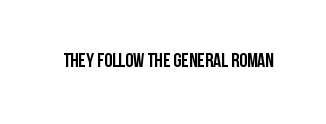
The image shows 20 px bold type, upright; set normal letter spacing, not underlined.
